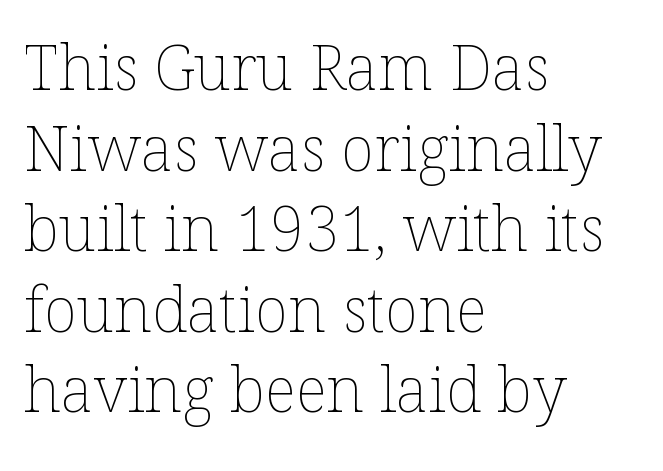
The image shows 62 px thin type, upright; set left-aligned, normal line spacing (1.3x), normal letter spacing, not underlined; low stroke contrast and a medium x-height.
